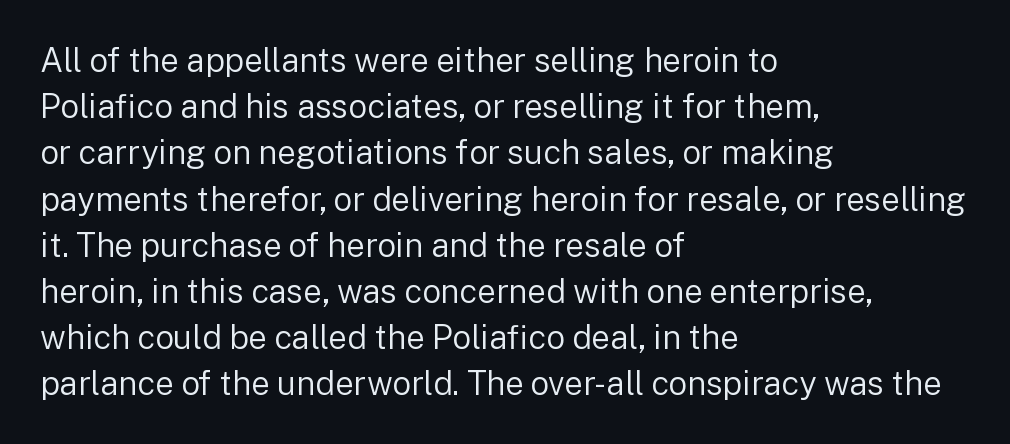
Q: Is the text bold? A: No.
Q: Is the text italic (slanted)? A: No, it is upright.
Q: Is the typeface a serif or a sans-serif typeface? A: Sans-serif.
Q: Is the text underlined? A: No.
Q: How is the paragraph aligned? A: Left-aligned.
Q: Is the spacing between letters normal or unusually wide? A: Normal.
Q: Is the spacing between lines tight, normal or loose? A: Normal.
Q: Width (condensed, normal, or wide)? A: Normal.
Q: Stroke contrast? A: Low.
Q: x-height? A: Medium.
Q: Monospaced? A: No.
